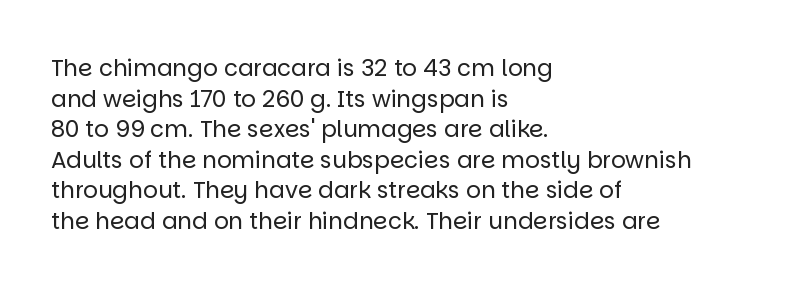
The image shows 23 px text type, upright; set left-aligned, normal line spacing (1.33x), normal letter spacing, not underlined.
